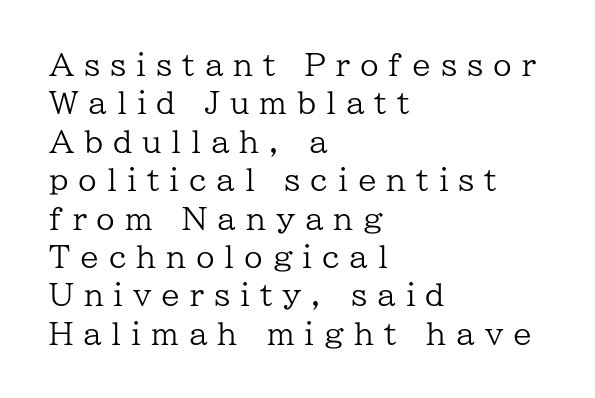
The image shows 30 px regular-weight serif type, upright; set left-aligned, normal line spacing (1.28x), unusually wide letter spacing (+0.33 em), not underlined; low stroke contrast and a medium x-height.
